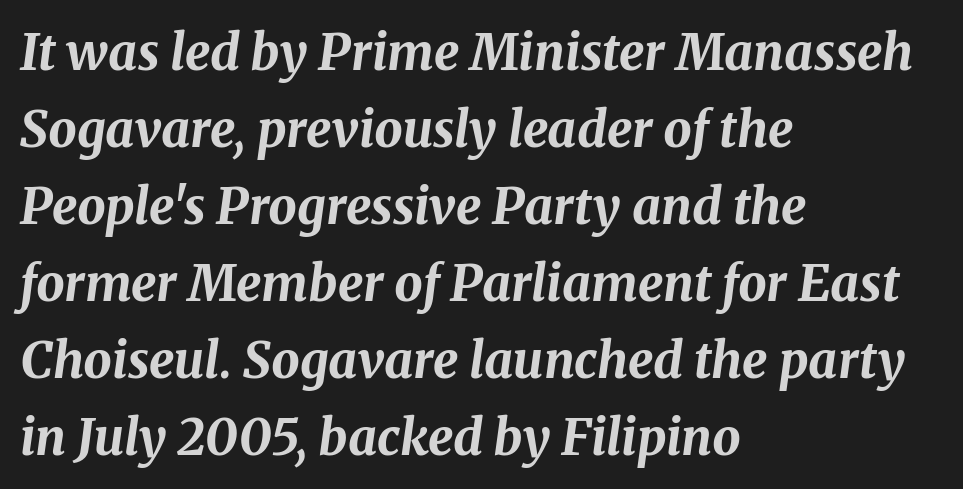
Q: Is the text bold? A: Yes.
Q: Is the text italic (slanted)? A: Yes, it leans right by about 8 degrees.
Q: Is the text underlined? A: No.
Q: How is the paragraph aligned? A: Left-aligned.
Q: Is the spacing between letters normal or unusually wide? A: Normal.
Q: Is the spacing between lines tight, normal or loose? A: Normal.
Q: Width (condensed, normal, or wide)? A: Normal.
Q: Stroke contrast? A: Medium.
Q: x-height? A: Medium.
Q: Monospaced? A: No.
